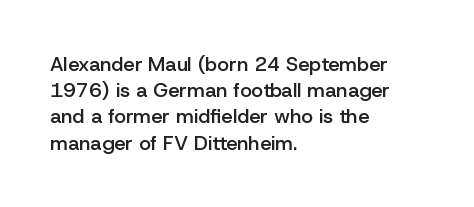
{"italic": "no", "bold": "semi", "underline": "no", "align": "left", "line_spacing": "normal", "line_spacing_ratio": 1.31, "letter_spacing": "normal", "letter_spacing_em": 0.0, "glyph_px": 20}
